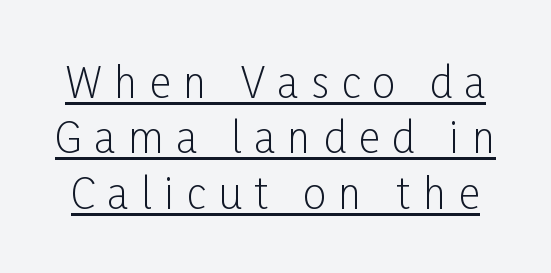
The image shows 42 px light, condensed sans-serif type, upright; set normal line spacing (1.32x), unusually wide letter spacing (+0.3 em), underlined; low stroke contrast and a medium x-height.
